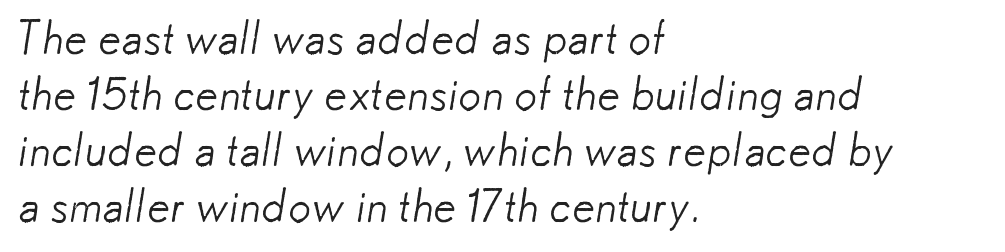
Ink coverage per letter is moderate at most. Font category for this specimen: sans-serif. Inter-character spacing is left at the font's built-in metrics. Bare-footed words on every line. The passage shown is typed in a proportional face where columns would drift. Caption: multi-line text, flush left, ragged right.
